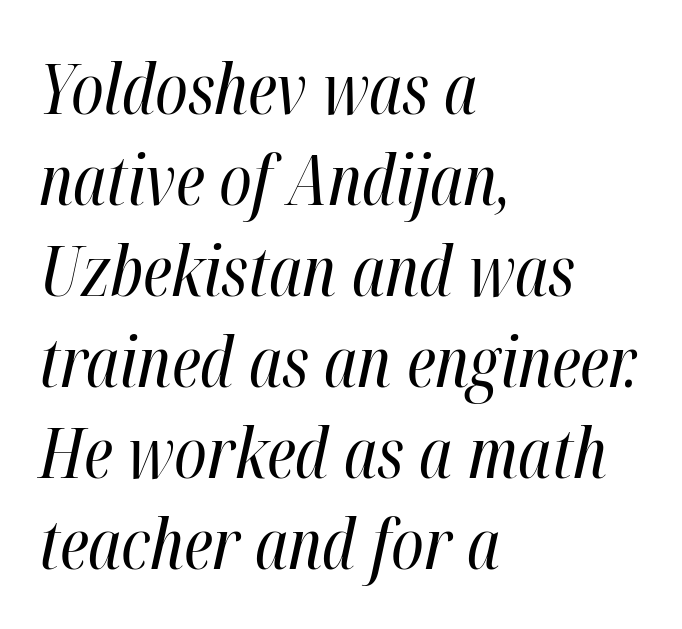
{"italic": "yes", "lean": "right", "slant_degrees": 12, "bold": "no", "weight": "regular", "width": "condensed", "stroke_contrast": "high", "x_height": "medium", "monospaced": "no", "underline": "no", "align": "left", "line_spacing": "normal", "line_spacing_ratio": 1.3, "letter_spacing": "normal", "letter_spacing_em": 0.0, "glyph_px": 70}
